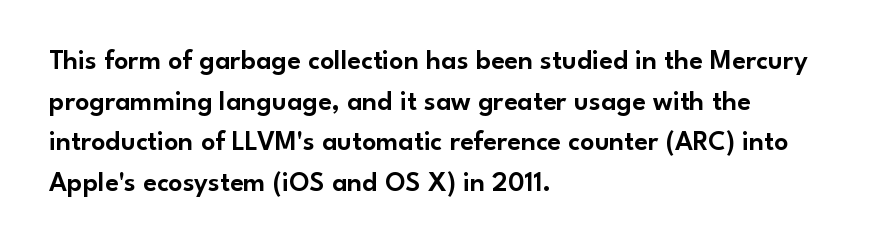
{"serif": "no", "italic": "no", "width": "normal", "stroke_contrast": "low", "x_height": "small", "monospaced": "no", "underline": "no", "align": "left", "line_spacing": "normal", "line_spacing_ratio": 1.45, "letter_spacing": "normal", "letter_spacing_em": 0.0, "glyph_px": 28}
